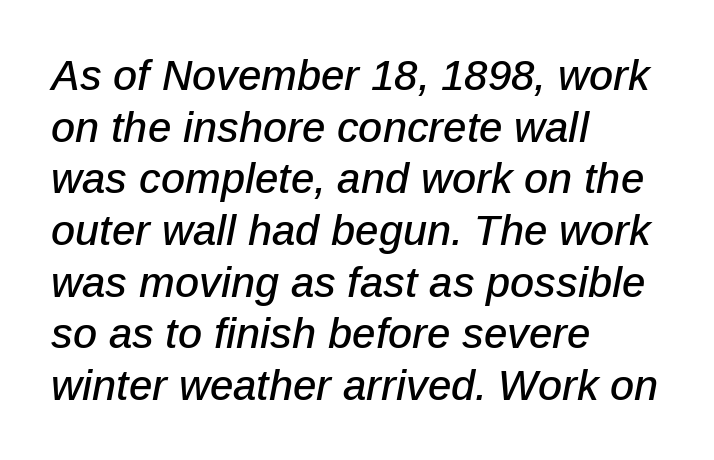
{"italic": "yes", "lean": "right", "slant_degrees": 12, "width": "normal", "stroke_contrast": "low", "x_height": "medium", "monospaced": "no", "underline": "no", "align": "left", "line_spacing_ratio": 1.23, "letter_spacing": "normal", "letter_spacing_em": 0.0, "glyph_px": 42}
